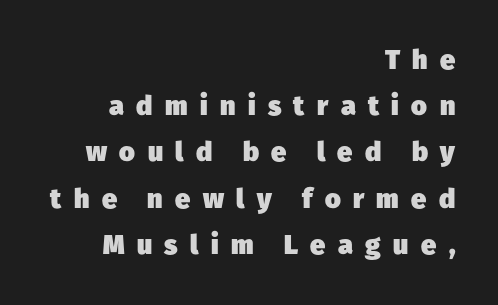
{"bold": "yes", "underline": "no", "align": "right", "line_spacing_ratio": 1.71, "letter_spacing": "wide", "letter_spacing_em": 0.46, "glyph_px": 27}
